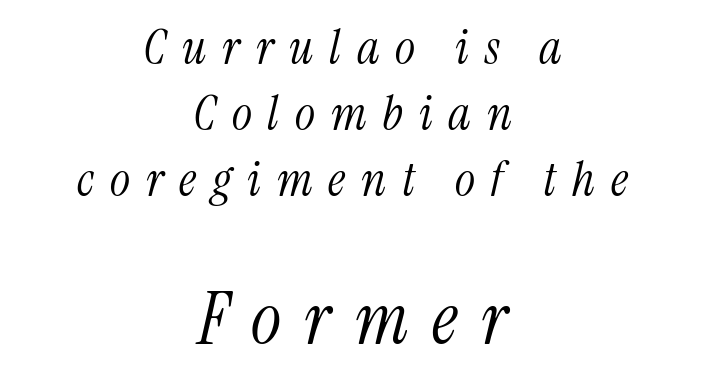
{"serif": "yes", "italic": "yes", "lean": "right", "slant_degrees": 13, "bold": "no", "weight": "light", "width": "condensed", "stroke_contrast": "medium", "x_height": "medium", "monospaced": "no", "underline": "no", "align": "center", "line_spacing": "normal", "line_spacing_ratio": 1.37, "letter_spacing": "wide", "letter_spacing_em": 0.33, "larger_block": "second", "size_ratio": 1.5, "glyph_px": 72}
